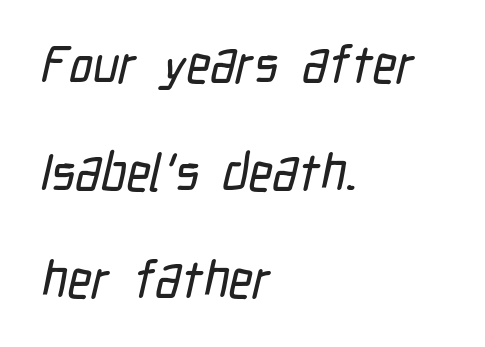
You can tell from the bare stems that sans-serif type was used. Tracking value appears to be zero — textbook default spacing. Each new line begins a long way beneath the previous one. Check the space under the baseline: it is left empty.
